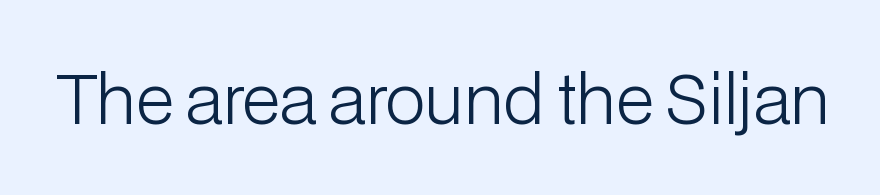
The font is comparable to plain body text, perhaps lighter. Underline: absent. A sans-serif font was chosen for this passage. This is the regular roman posture of the typeface.
